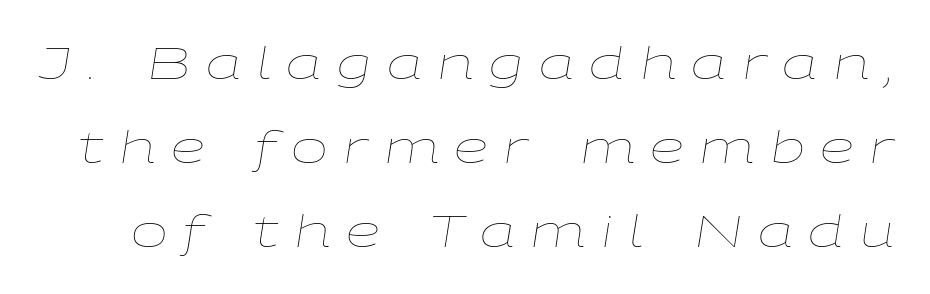
The axis of the letterforms is tilted away from vertical. You could not count columns in this text — the font is proportionally spaced. If you measured baseline to baseline, you'd find a long distance. There is plenty of visible air inserted between adjacent glyphs.
